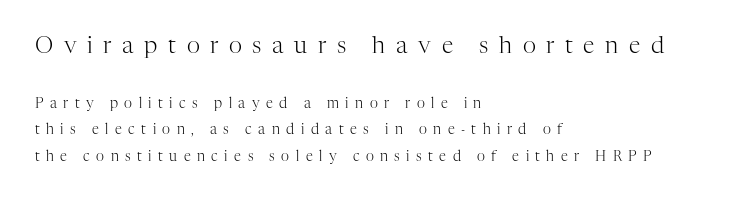
Words appear elongated and porous because spacing is wide. The font sits on the lighter half of the weight spectrum, regular included. Horizontally, the lines are justified to the leading edge only. The font's upright variant was chosen for this text.
